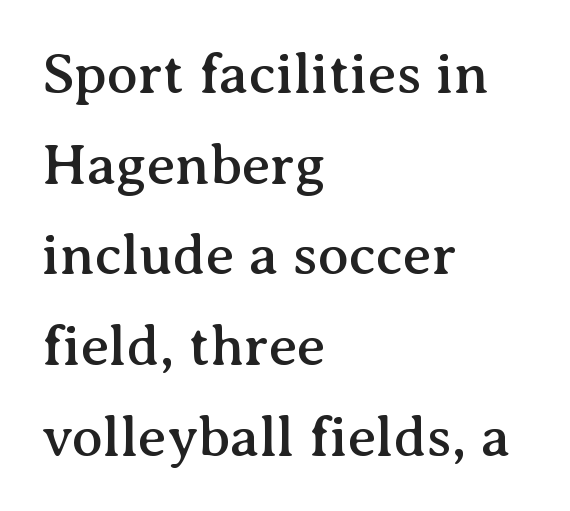
{"serif": "yes", "italic": "no", "width": "normal", "stroke_contrast": "medium", "x_height": "medium", "monospaced": "no", "underline": "no", "align": "left", "line_spacing": "normal", "line_spacing_ratio": 1.59, "letter_spacing": "normal", "letter_spacing_em": 0.0, "glyph_px": 57}
